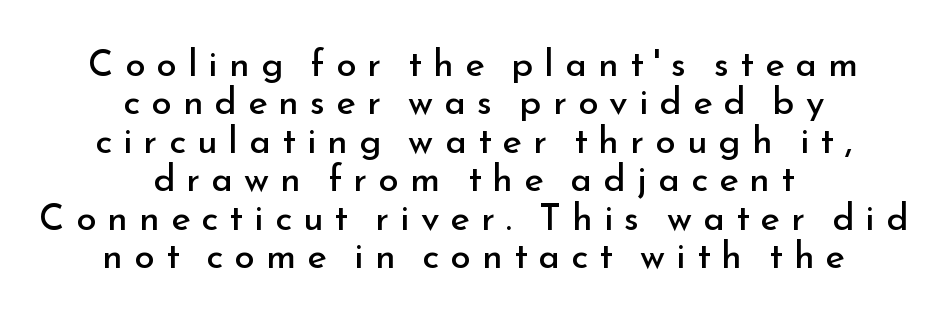
The image shows 37 px regular-weight sans-serif type, upright; set centered, tight line spacing (1.04x), unusually wide letter spacing (+0.3 em), not underlined; low stroke contrast and a small x-height.
